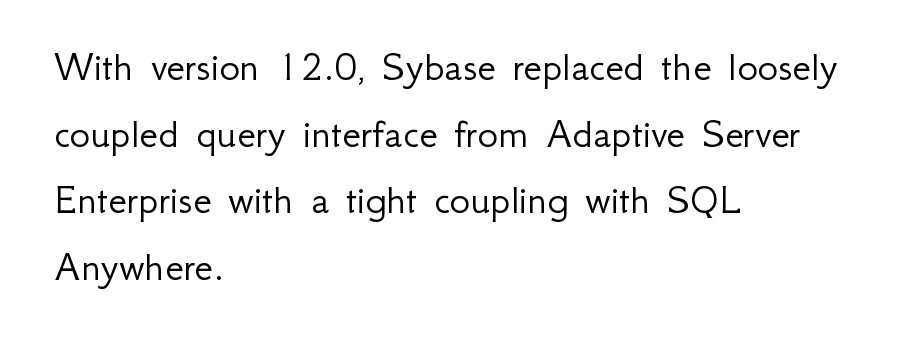
{"serif": "no", "italic": "no", "bold": "no", "weight": "light", "width": "normal", "stroke_contrast": "low", "x_height": "small", "monospaced": "no", "underline": "no", "align": "left", "line_spacing": "normal", "line_spacing_ratio": 1.55, "letter_spacing": "normal", "letter_spacing_em": 0.0, "glyph_px": 43}
